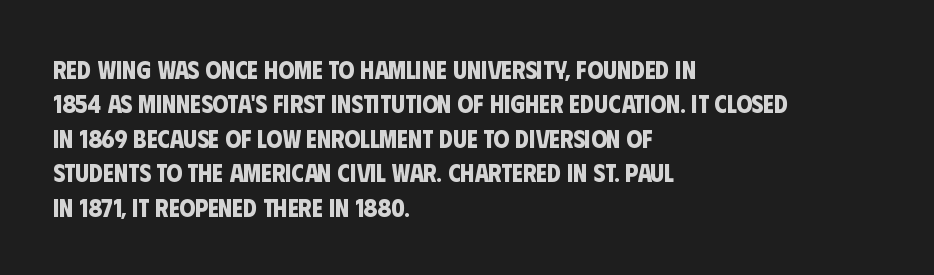
The image shows 25 px bold type; set left-aligned, normal line spacing (1.38x), normal letter spacing, not underlined.
